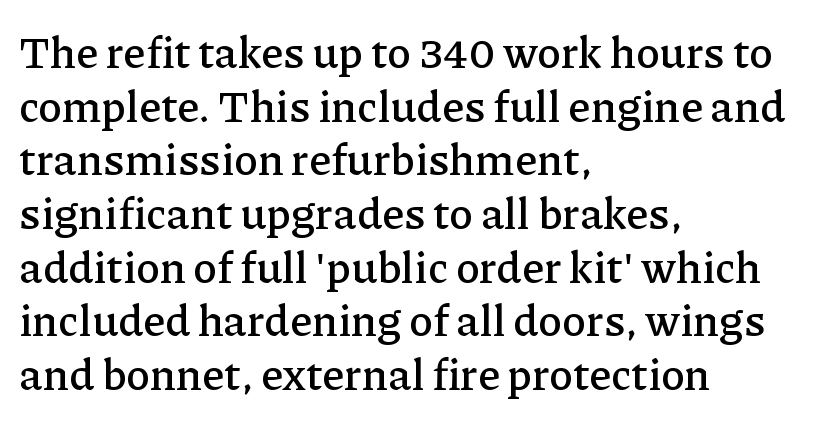
Q: Is the text italic (slanted)? A: No, it is upright.
Q: Is the typeface a serif or a sans-serif typeface? A: Serif.
Q: Is the text underlined? A: No.
Q: How is the paragraph aligned? A: Left-aligned.
Q: Is the spacing between letters normal or unusually wide? A: Normal.
Q: Width (condensed, normal, or wide)? A: Normal.
Q: Stroke contrast? A: Low.
Q: x-height? A: Medium.
Q: Monospaced? A: No.
